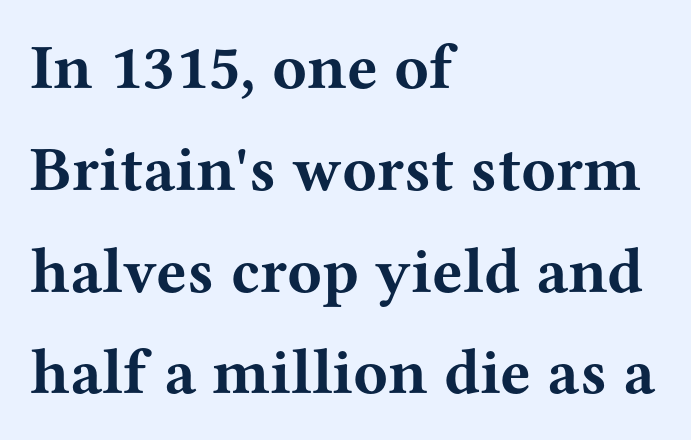
{"serif": "yes", "italic": "no", "bold": "yes", "weight": "bold", "width": "wide", "stroke_contrast": "medium", "x_height": "medium", "monospaced": "no", "underline": "no", "align": "left", "line_spacing": "normal", "line_spacing_ratio": 1.59, "letter_spacing": "normal", "letter_spacing_em": 0.0, "glyph_px": 64}
